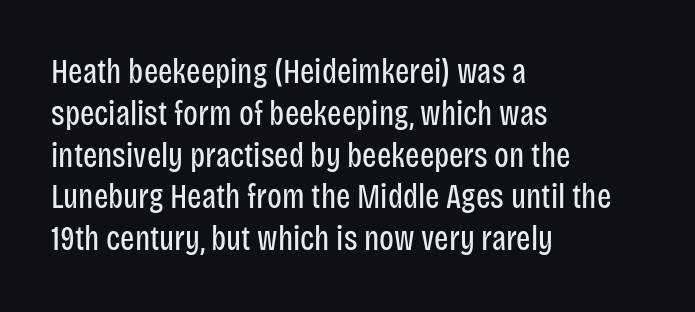
Q: Is the text bold? A: No.
Q: Is the text italic (slanted)? A: No, it is upright.
Q: Is the typeface a serif or a sans-serif typeface? A: Sans-serif.
Q: Is the text underlined? A: No.
Q: How is the paragraph aligned? A: Left-aligned.
Q: Is the spacing between letters normal or unusually wide? A: Normal.
Q: Width (condensed, normal, or wide)? A: Condensed.
Q: Stroke contrast? A: Low.
Q: x-height? A: Large.
Q: Monospaced? A: No.
